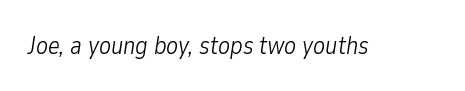
Q: Is the text bold? A: No.
Q: Is the text italic (slanted)? A: Yes, it leans right by about 9 degrees.
Q: Is the text underlined? A: No.
Q: Is the spacing between letters normal or unusually wide? A: Normal.
